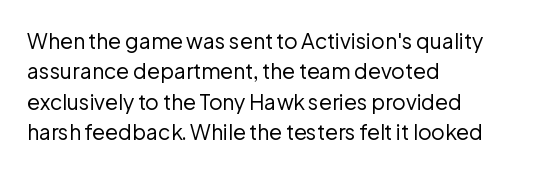
The image shows 21 px text type, upright; set left-aligned, normal line spacing (1.45x), normal letter spacing, not underlined.
